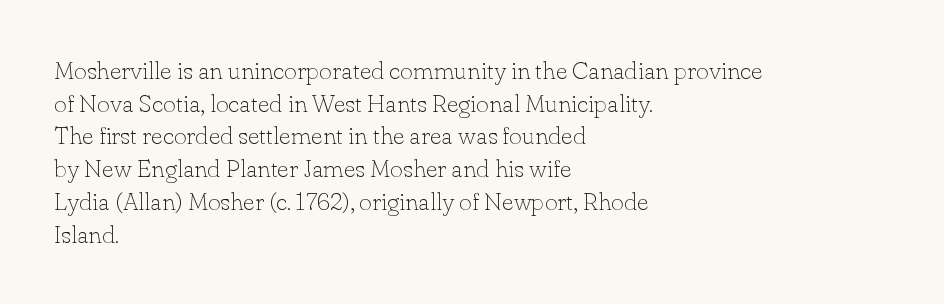
Q: Is the text bold? A: No.
Q: Is the text italic (slanted)? A: No, it is upright.
Q: Is the text underlined? A: No.
Q: How is the paragraph aligned? A: Left-aligned.
Q: Is the spacing between letters normal or unusually wide? A: Normal.
Q: Is the spacing between lines tight, normal or loose? A: Normal.
